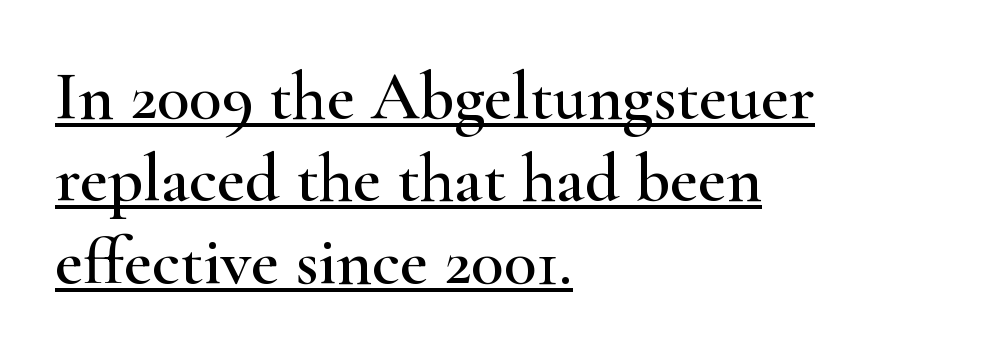
The image shows 68 px wide serif type, upright; set left-aligned, line spacing 1.21x, normal letter spacing, underlined; high stroke contrast and a small x-height.
